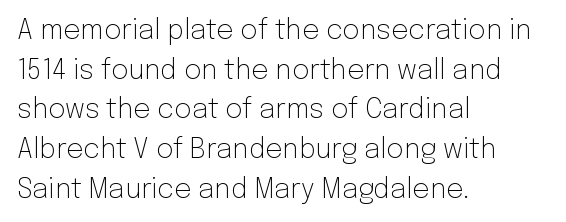
The image shows 27 px text type, upright; set left-aligned, normal line spacing (1.47x), normal letter spacing, not underlined.
